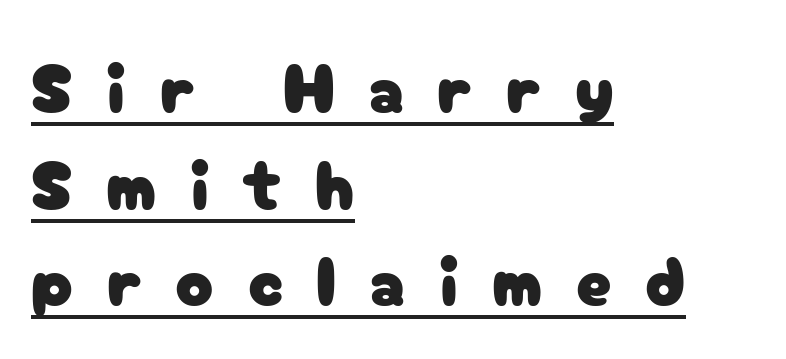
The image shows 70 px sans-serif type, upright; set left-aligned, normal line spacing (1.38x), unusually wide letter spacing (+0.48 em), underlined; low stroke contrast and a medium x-height.
